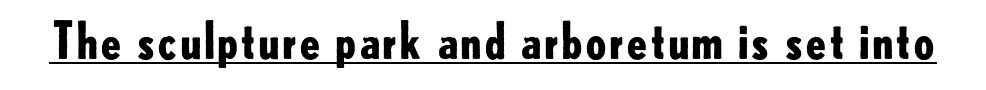
Q: Is the text bold? A: Yes.
Q: Is the text italic (slanted)? A: No, it is upright.
Q: Is the typeface a serif or a sans-serif typeface? A: Sans-serif.
Q: Is the text underlined? A: Yes.
Q: Is the spacing between letters normal or unusually wide? A: Normal.
Q: Width (condensed, normal, or wide)? A: Normal.
Q: Stroke contrast? A: Low.
Q: x-height? A: Small.
Q: Monospaced? A: No.
